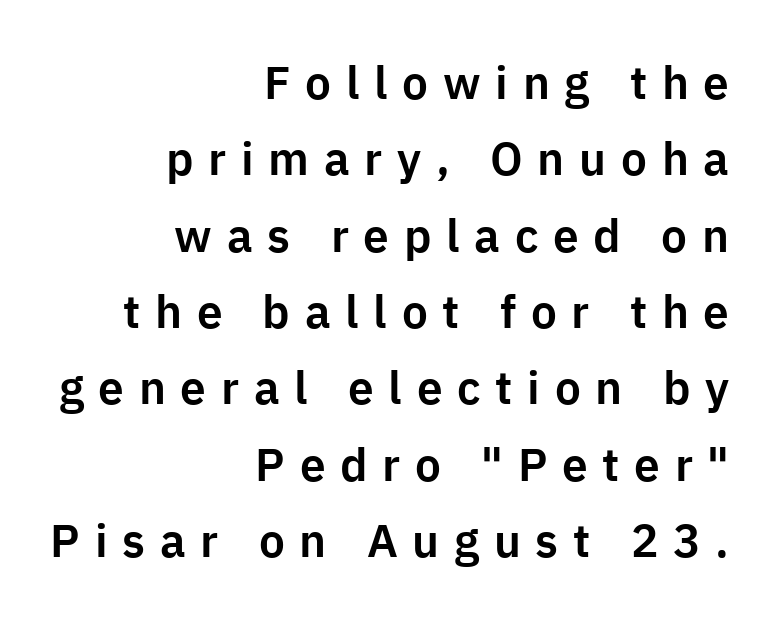
The image shows 46 px sans-serif type, upright; set right-aligned, normal line spacing (1.66x), unusually wide letter spacing (+0.32 em), not underlined; low stroke contrast and a medium x-height.
